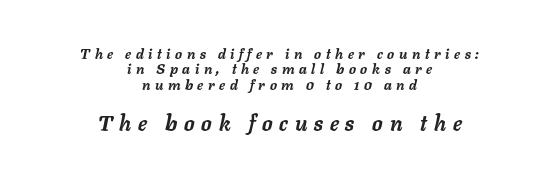
Underlining? Definitely not there. Casual observation: everything's sitting right in the middle. Rows of type sit shoulder to shoulder in the vertical direction. Which of the two is more prominent by size? The second, at the bottom. Each word looks stretched out because of the extra space between its letters. These words are printed bold, with thick strokes throughout.
